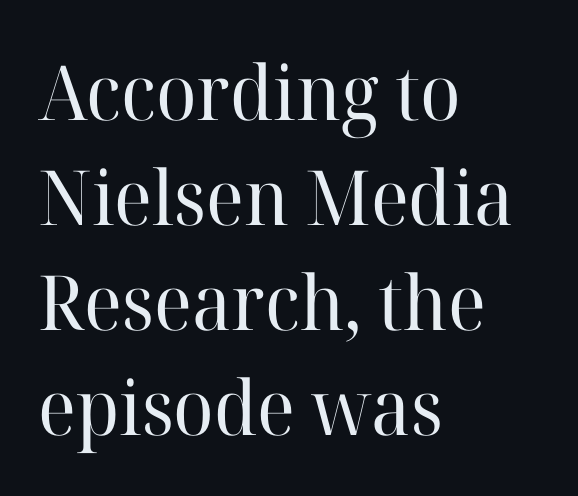
Q: Is the text bold? A: No.
Q: Is the text italic (slanted)? A: No, it is upright.
Q: Is the typeface a serif or a sans-serif typeface? A: Serif.
Q: Is the text underlined? A: No.
Q: How is the paragraph aligned? A: Left-aligned.
Q: Is the spacing between letters normal or unusually wide? A: Normal.
Q: Is the spacing between lines tight, normal or loose? A: Normal.
Q: Width (condensed, normal, or wide)? A: Normal.
Q: Stroke contrast? A: High.
Q: x-height? A: Medium.
Q: Monospaced? A: No.
